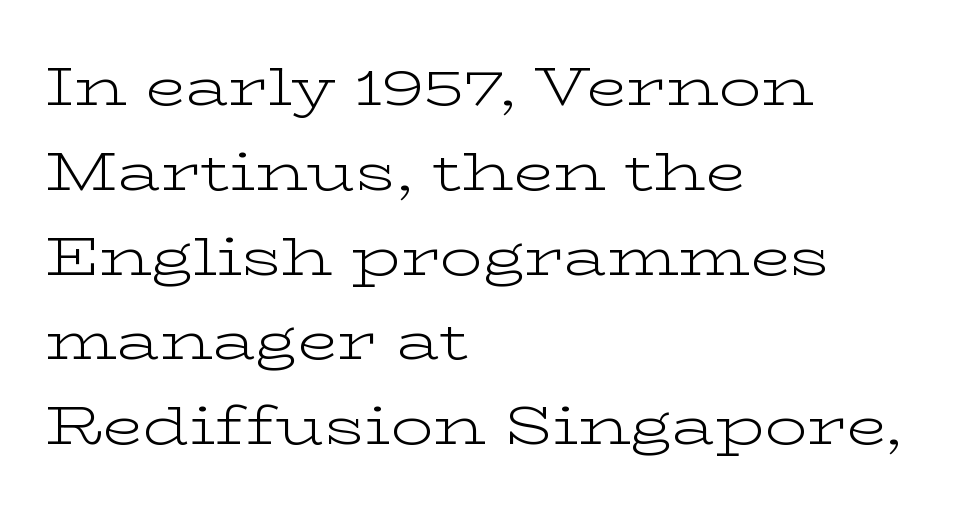
{"serif": "yes", "italic": "no", "bold": "no", "weight": "light", "width": "wide", "stroke_contrast": "low", "x_height": "medium", "monospaced": "no", "underline": "no", "align": "left", "line_spacing": "normal", "line_spacing_ratio": 1.6, "letter_spacing": "normal", "letter_spacing_em": 0.0, "glyph_px": 53}
